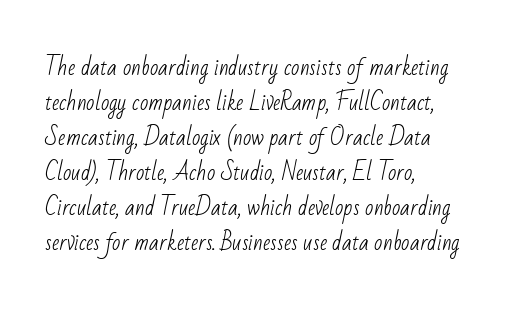
Q: Is the text bold? A: No.
Q: Is the text underlined? A: No.
Q: How is the paragraph aligned? A: Left-aligned.
Q: Is the spacing between letters normal or unusually wide? A: Normal.
Q: Is the spacing between lines tight, normal or loose? A: Normal.
